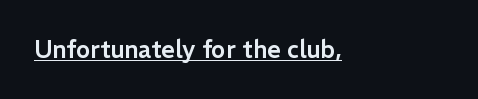
{"italic": "no", "underline": "yes", "align": "left", "letter_spacing": "normal", "letter_spacing_em": 0.0, "glyph_px": 24}
